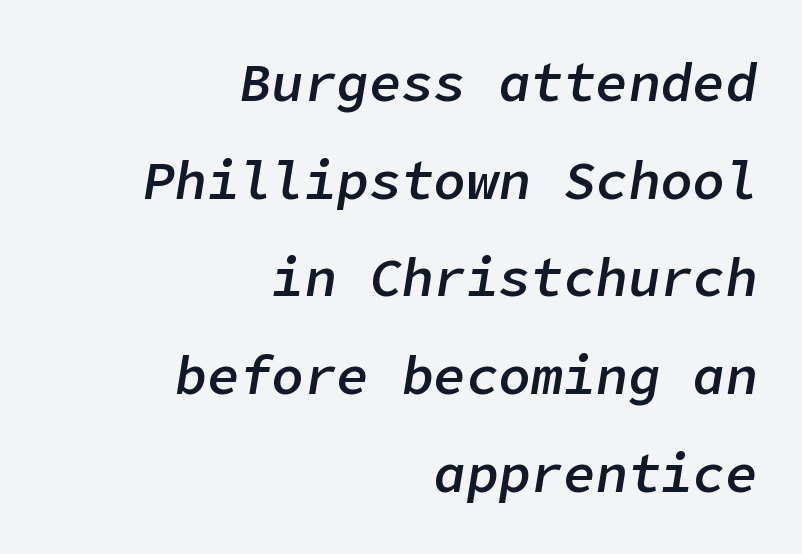
The lettering tilts uniformly, giving the passage an italic look. In CSS terms this would be text-align: right. Emphasis by weight is partial: semibold. You could call the tracking neutral — neither tight nor loose. A bare baseline throughout the passage.
